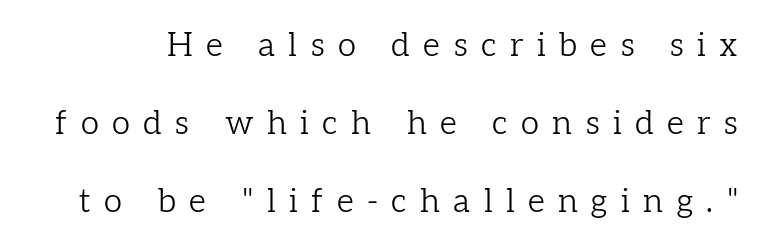
Q: Is the text bold? A: No.
Q: Is the text italic (slanted)? A: No, it is upright.
Q: Is the typeface a serif or a sans-serif typeface? A: Serif.
Q: Is the text underlined? A: No.
Q: Is the spacing between letters normal or unusually wide? A: Unusually wide.
Q: Is the spacing between lines tight, normal or loose? A: Loose.
Q: Width (condensed, normal, or wide)? A: Normal.
Q: Stroke contrast? A: Low.
Q: x-height? A: Medium.
Q: Monospaced? A: No.
